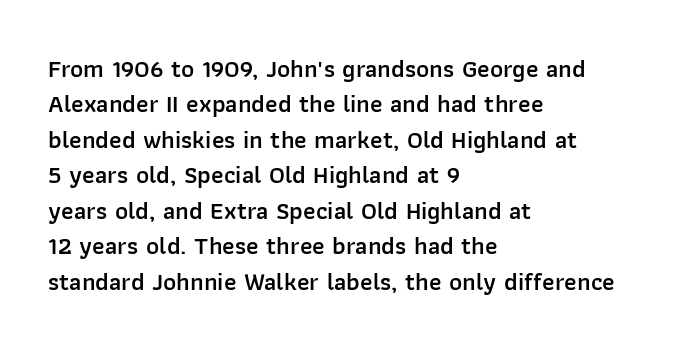
Every letter is mildly thick-stroked: semibold rather than bold. The passage is arranged the way most books set body copy — flush left. The axis of the letterforms is exactly vertical. The rendering uses a moderate line-height, typical for paragraphs.
